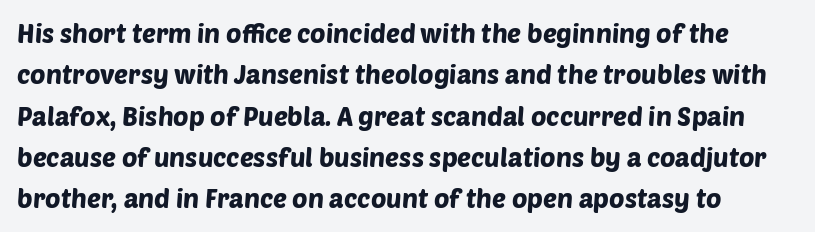
The image shows 26 px text type; set normal line spacing (1.59x), normal letter spacing, not underlined.
